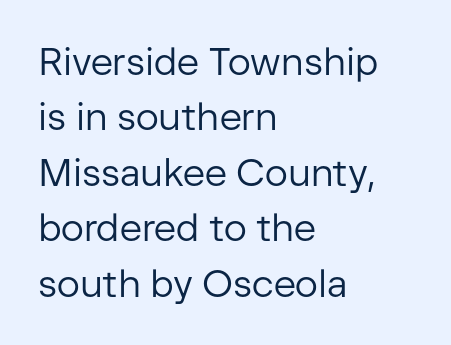
No letter is thick-stroked: the sample isn't bold. Unlike a traditional serif, this face leaves its strokes unadorned. The rendering uses natural spacing where letterforms have individual widths. Underline: absent. Tall strokes in this sample are plumb rather than angled.
